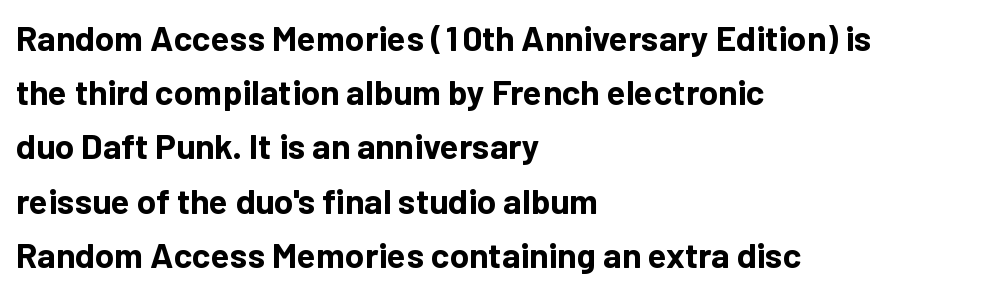
A typesetter would label this face a sans. Is the block centered? No — it sits flush against the left margin. Typographic density is high because the face is bold. Is the letter spacing exaggerated? No — it looks like the ordinary default. Lines of text with bare space underneath. You could not count columns in this text — the font is proportionally spaced.
